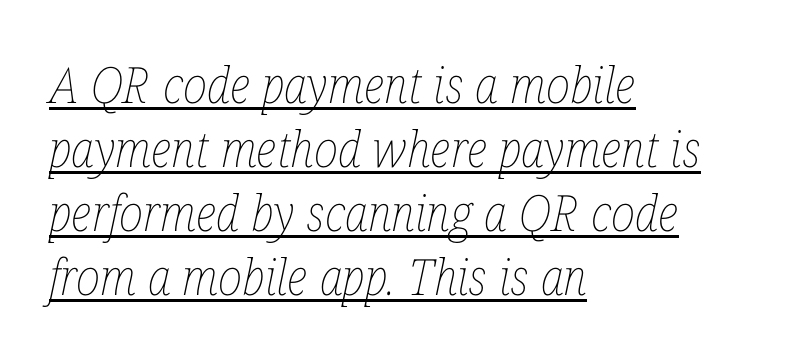
The strokes carry an ordinary text weight at most. These lines were composed using italics. The typesetter chose a ragged-right arrangement here. Note the varied advance widths — an 'i' is clearly narrower than an 'm'.
